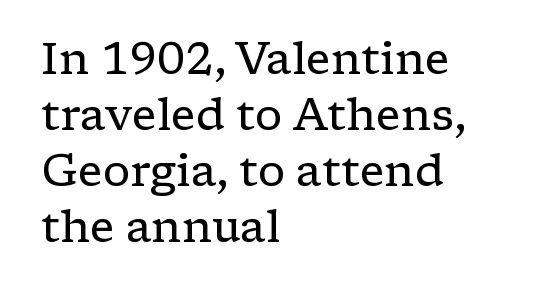
The image shows 44 px regular-weight, wide serif type, upright; set left-aligned, normal line spacing (1.27x), normal letter spacing, not underlined; low stroke contrast and a medium x-height.
